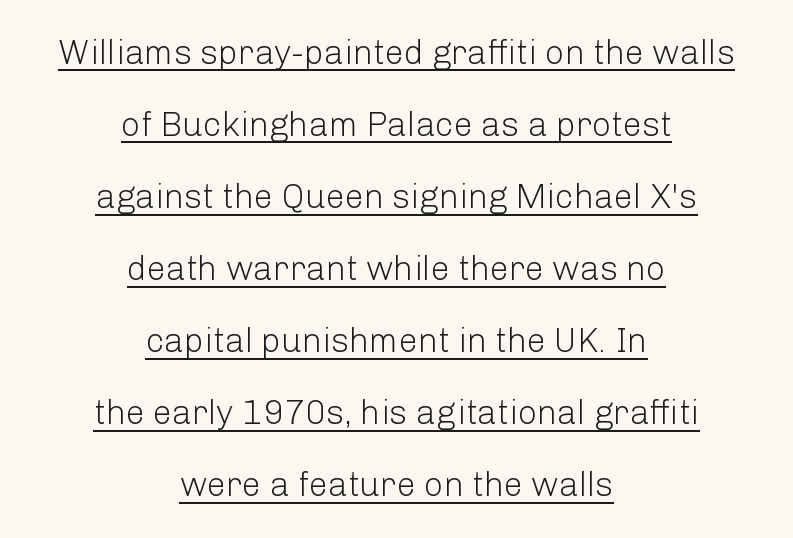
The image shows 34 px light sans-serif type, upright; set centered, loose line spacing (2.12x), normal letter spacing, underlined; low stroke contrast and a medium x-height.
